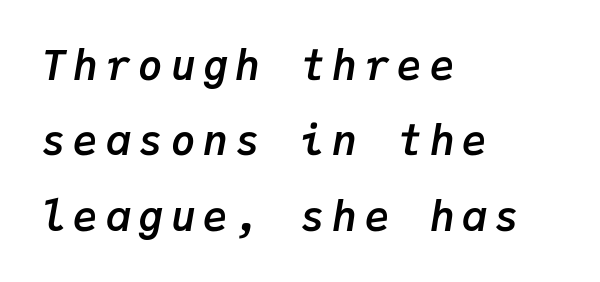
Q: Is the text bold? A: Yes.
Q: Is the text italic (slanted)? A: Yes, it leans right by about 9 degrees.
Q: Is the text underlined? A: No.
Q: How is the paragraph aligned? A: Left-aligned.
Q: Width (condensed, normal, or wide)? A: Normal.
Q: Stroke contrast? A: Low.
Q: x-height? A: Medium.
Q: Monospaced? A: Yes.
